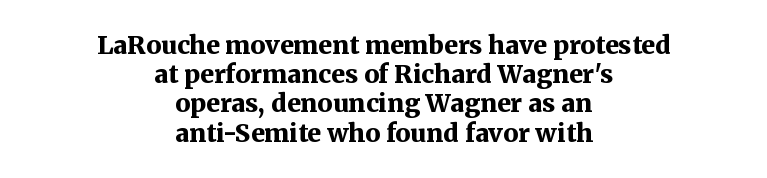
Q: Is the text bold? A: Yes.
Q: Is the text italic (slanted)? A: No, it is upright.
Q: Is the text underlined? A: No.
Q: How is the paragraph aligned? A: Centered.
Q: Is the spacing between letters normal or unusually wide? A: Normal.
